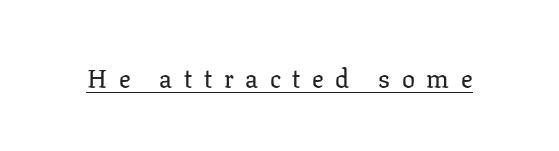
{"italic": "no", "underline": "yes", "letter_spacing": "wide", "letter_spacing_em": 0.45, "glyph_px": 26}
